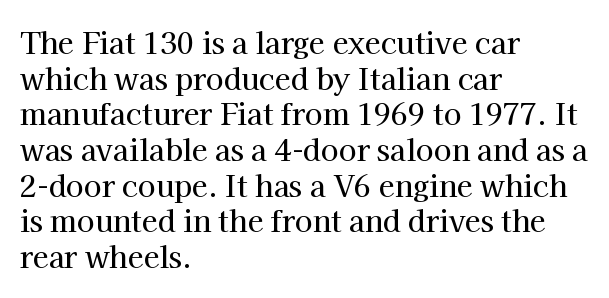
The image shows 29 px serif type, upright; set left-aligned, line spacing 1.23x, normal letter spacing, not underlined; high stroke contrast and a medium x-height.
